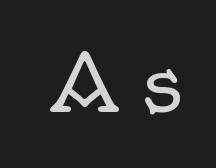
Q: Is the text bold? A: No.
Q: Is the text italic (slanted)? A: No, it is upright.
Q: Is the typeface a serif or a sans-serif typeface? A: Serif.
Q: Is the text underlined? A: No.
Q: Is the spacing between letters normal or unusually wide? A: Unusually wide.
Q: Width (condensed, normal, or wide)? A: Normal.
Q: x-height? A: Small.
Q: Monospaced? A: No.
